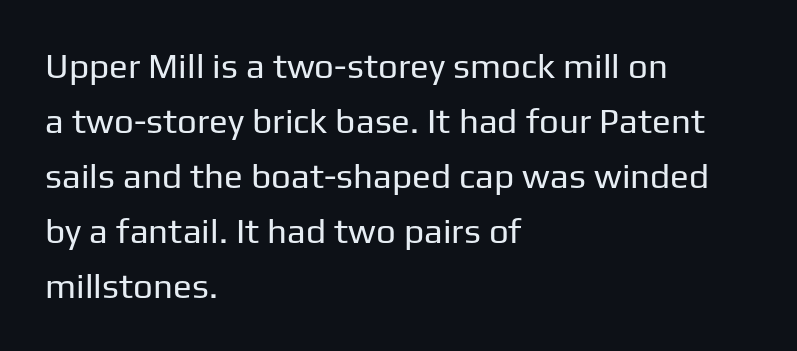
Q: Is the text bold? A: No.
Q: Is the text italic (slanted)? A: No, it is upright.
Q: Is the typeface a serif or a sans-serif typeface? A: Sans-serif.
Q: Is the text underlined? A: No.
Q: How is the paragraph aligned? A: Left-aligned.
Q: Is the spacing between letters normal or unusually wide? A: Normal.
Q: Is the spacing between lines tight, normal or loose? A: Normal.
Q: Width (condensed, normal, or wide)? A: Normal.
Q: Stroke contrast? A: Low.
Q: x-height? A: Medium.
Q: Monospaced? A: No.
